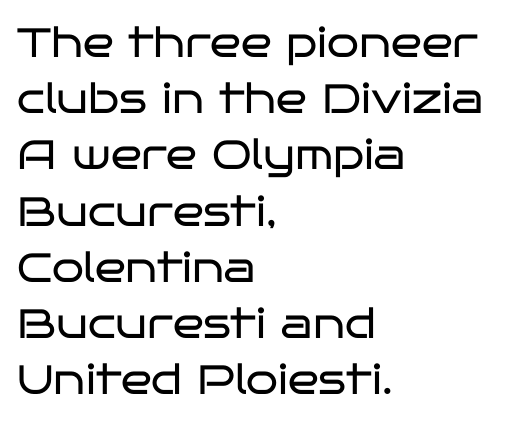
Teacher's note: observe the even left margin — that is flush-left alignment. Proportional: the letters do not fall into vertical columns. Compared with typical body copy, the letter spacing here is the same. No word sits above an underline. Every character sits straight up, as roman type does. Weight: not bold — regular or lighter.
